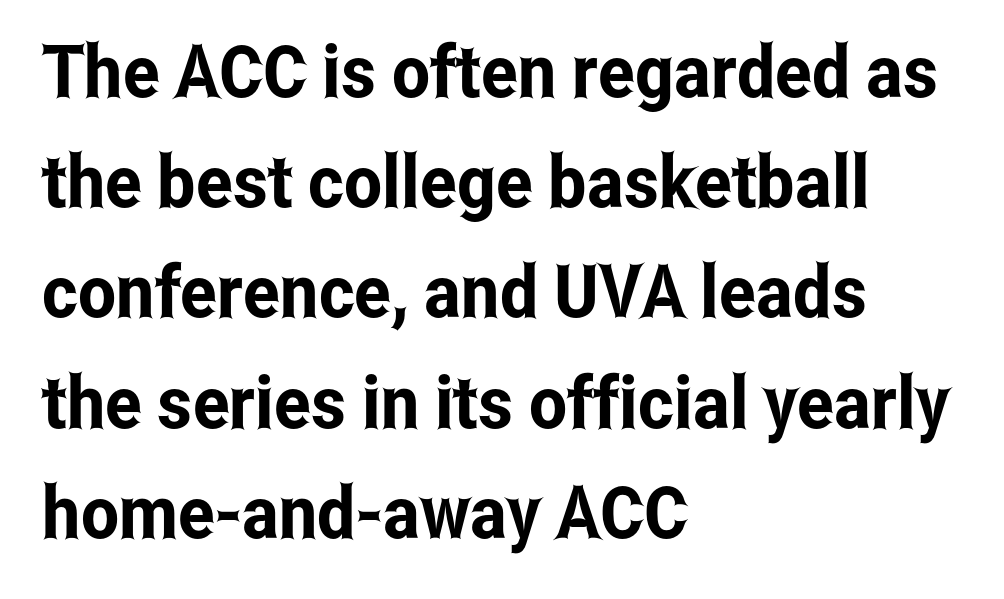
Is this a fixed-width face? No — the glyphs have proportional, varying widths. The line texture is even and compact thanks to regular tracking. Characters remain perfectly vertical along every line. Underline: absent.
